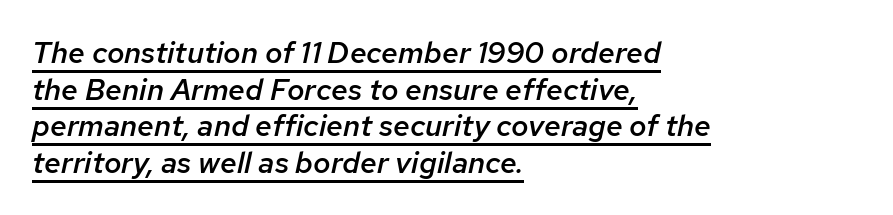
The image shows 30 px semibold type, italic (leaning right); set left-aligned, line spacing 1.22x, normal letter spacing, underlined; low stroke contrast and a medium x-height.
